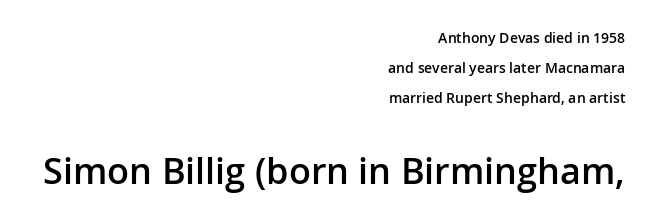
This rendering employs a face without finishing strokes, i.e., a sans-serif. Widely set lines give the paragraph a tall, airy silhouette. Glyph-to-glyph distance matches everyday printed text. A student would call this right alignment; a typographer would say flush right, rag left. Is the lower block the larger one? Yes — the lower block carries the bigger type.
